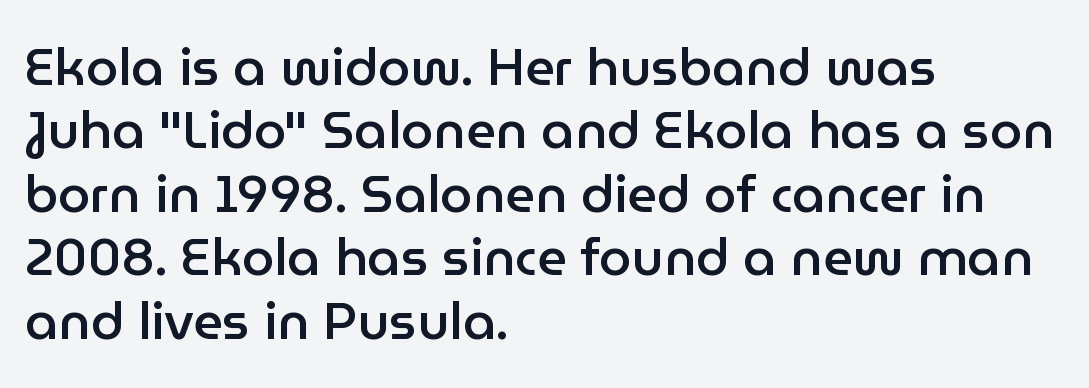
Q: Is the text bold? A: Semi-bold.
Q: Is the text italic (slanted)? A: No, it is upright.
Q: Is the typeface a serif or a sans-serif typeface? A: Sans-serif.
Q: Is the text underlined? A: No.
Q: How is the paragraph aligned? A: Left-aligned.
Q: Is the spacing between letters normal or unusually wide? A: Normal.
Q: Width (condensed, normal, or wide)? A: Normal.
Q: Stroke contrast? A: Low.
Q: x-height? A: Medium.
Q: Monospaced? A: No.
